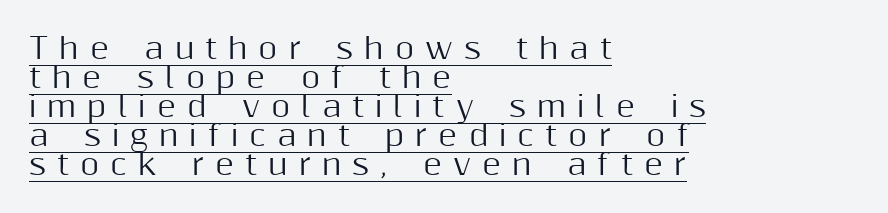
This rendering uses left alignment, leaving the right contour irregular. This is underlined copy, the kind a proofreader might mark for attention. Whoever set this chose condensed vertical rhythm over breathing room. Each word looks stretched out because of the extra space between its letters. Look at the bottom of the vertical strokes: they stop flat, with no serifs. Designer's note — italics off, roman on.
